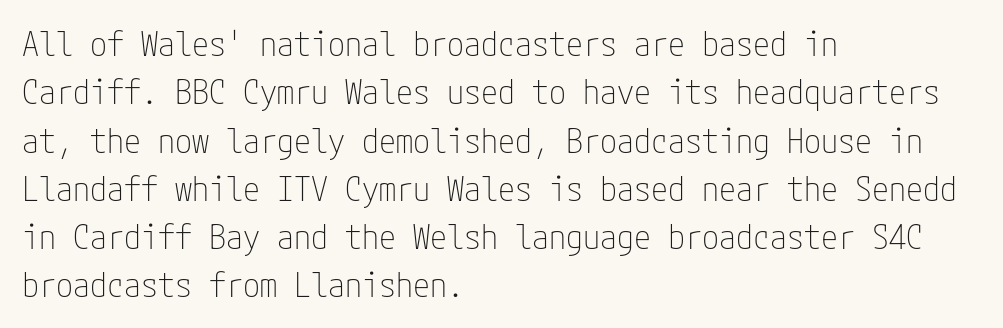
The image shows 34 px thin, condensed sans-serif type, upright; set left-aligned, normal line spacing (1.42x), normal letter spacing, not underlined; low stroke contrast and a medium x-height.
